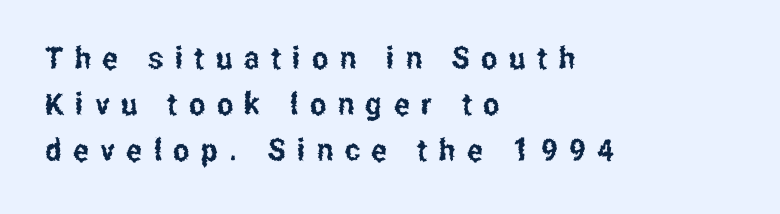
Q: Is the text italic (slanted)? A: No, it is upright.
Q: Is the typeface a serif or a sans-serif typeface? A: Sans-serif.
Q: Is the text underlined? A: No.
Q: How is the paragraph aligned? A: Left-aligned.
Q: Is the spacing between letters normal or unusually wide? A: Unusually wide.
Q: Is the spacing between lines tight, normal or loose? A: Normal.
Q: Width (condensed, normal, or wide)? A: Condensed.
Q: Stroke contrast? A: Low.
Q: x-height? A: Medium.
Q: Monospaced? A: No.
